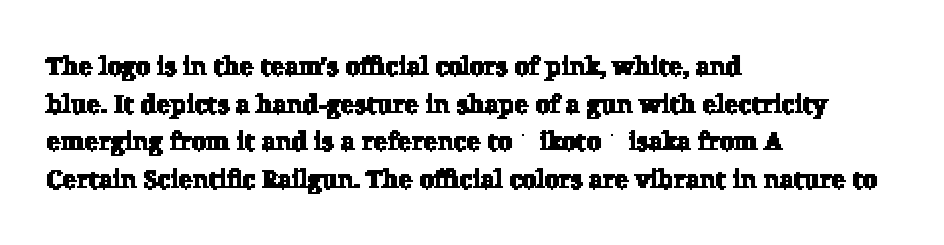
The image shows 26 px text type; set left-aligned, normal line spacing (1.45x), normal letter spacing, not underlined.
